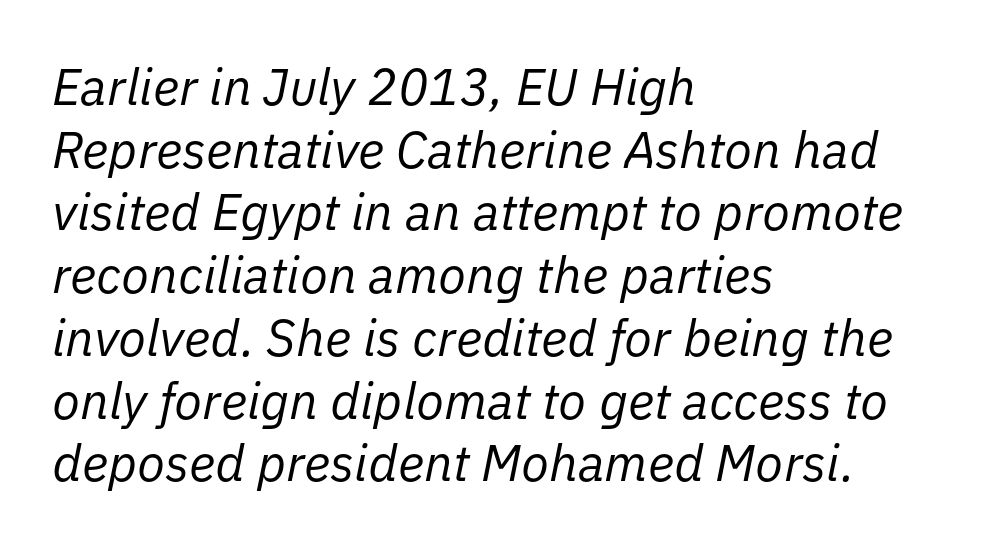
The image shows 51 px regular-weight type, italic (leaning right); set left-aligned, line spacing 1.23x, normal letter spacing, not underlined; low stroke contrast and a medium x-height.
